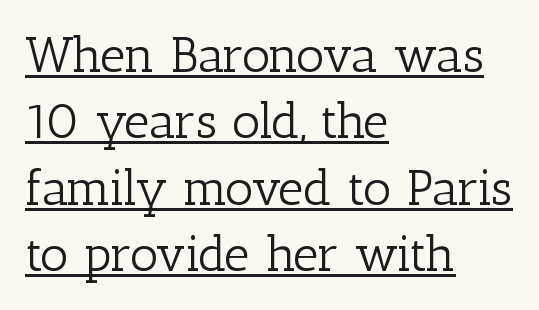
Q: Is the text bold? A: No.
Q: Is the text italic (slanted)? A: No, it is upright.
Q: Is the typeface a serif or a sans-serif typeface? A: Serif.
Q: Is the text underlined? A: Yes.
Q: How is the paragraph aligned? A: Left-aligned.
Q: Is the spacing between letters normal or unusually wide? A: Normal.
Q: Is the spacing between lines tight, normal or loose? A: Normal.
Q: Width (condensed, normal, or wide)? A: Normal.
Q: Stroke contrast? A: Low.
Q: x-height? A: Medium.
Q: Monospaced? A: No.
